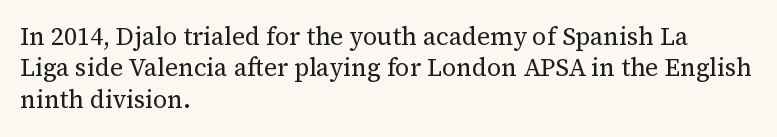
No letter is thick-stroked: the sample isn't bold. This is roman type, the default non-slanted kind. One glance says typical: line gaps are just what's usual. Plain, unruled lines of type. This sample is left-justified, so line endings fall wherever the words run out.
